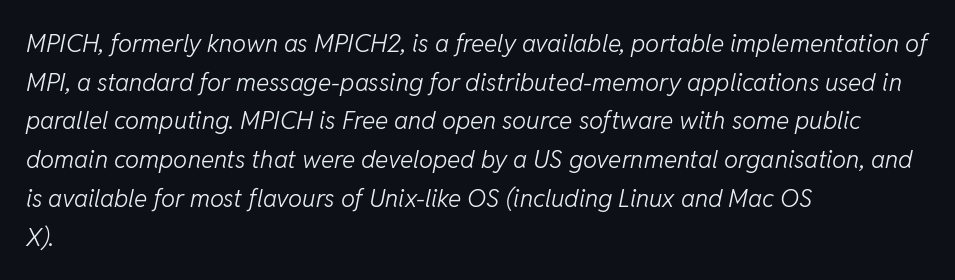
Tracking here is standard; glyphs follow each other at the usual distance. What's the leading like? Ordinary, nothing unusual. Stroke mass is kept to a normal reading level or below. There's an unmistakable incline to the writing here. Honestly, there is no underline to notice here at all. The typesetter chose a ragged-right arrangement here.
